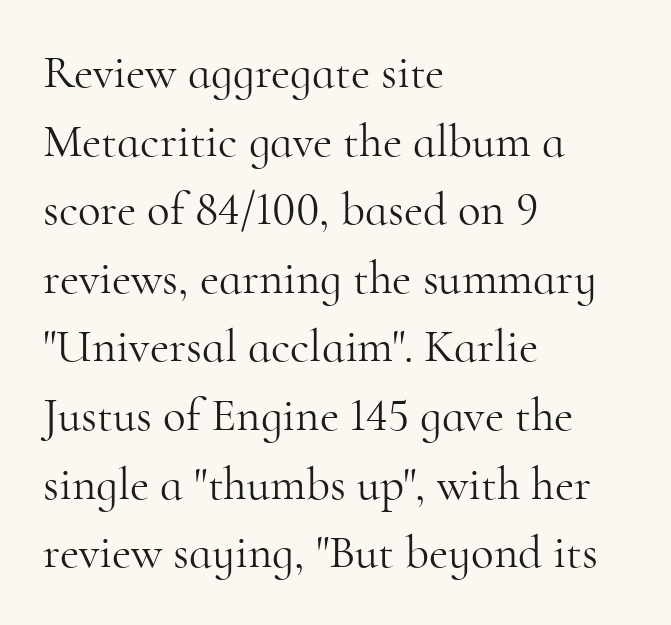
{"serif": "yes", "italic": "no", "bold": "no", "weight": "light", "width": "normal", "stroke_contrast": "high", "x_height": "small", "monospaced": "no", "underline": "no", "align": "left", "line_spacing": "normal", "line_spacing_ratio": 1.46, "letter_spacing": "normal", "letter_spacing_em": 0.0, "glyph_px": 47}
